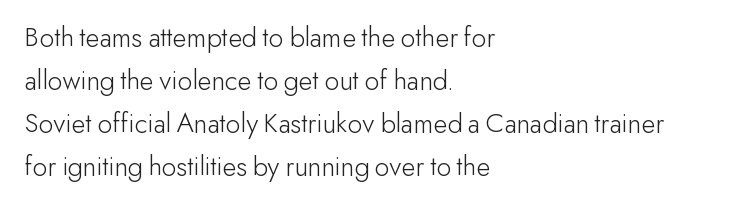
Q: Is the text bold? A: No.
Q: Is the text italic (slanted)? A: No, it is upright.
Q: Is the typeface a serif or a sans-serif typeface? A: Sans-serif.
Q: Is the text underlined? A: No.
Q: How is the paragraph aligned? A: Left-aligned.
Q: Is the spacing between letters normal or unusually wide? A: Normal.
Q: Is the spacing between lines tight, normal or loose? A: Normal.
Q: Width (condensed, normal, or wide)? A: Normal.
Q: Stroke contrast? A: Low.
Q: x-height? A: Small.
Q: Monospaced? A: No.
